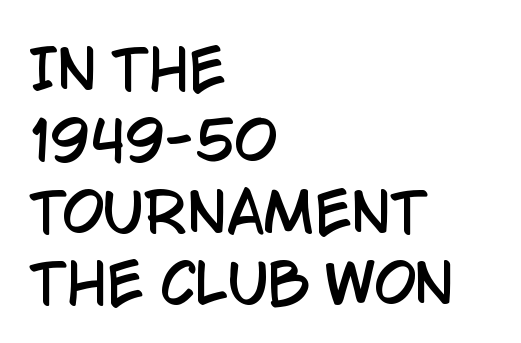
The image shows 54 px condensed sans-serif type, upright; set left-aligned, normal line spacing (1.32x), normal letter spacing, not underlined; low stroke contrast and a large x-height.
